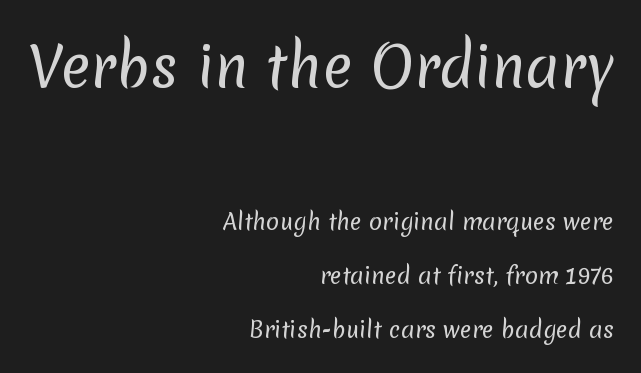
Q: Is the text bold? A: No.
Q: Is the typeface a serif or a sans-serif typeface? A: Sans-serif.
Q: Is the text underlined? A: No.
Q: How is the paragraph aligned? A: Right-aligned.
Q: Is the spacing between letters normal or unusually wide? A: Normal.
Q: Is the spacing between lines tight, normal or loose? A: Loose.
Q: Which block of text is set in a larger size, the first (top) or the second (bottom)? A: The first (top) one.
Q: Width (condensed, normal, or wide)? A: Normal.
Q: Stroke contrast? A: Low.
Q: x-height? A: Medium.
Q: Monospaced? A: No.
